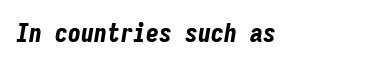
The image shows 26 px bold type, italic (leaning right); set normal letter spacing, not underlined.
